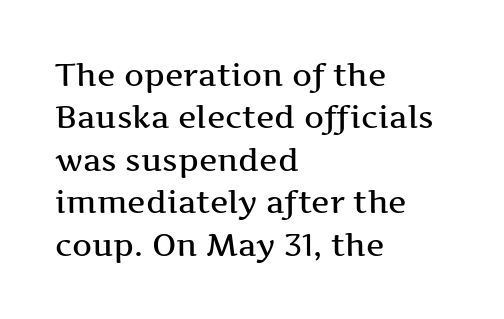
{"serif": "yes", "italic": "no", "width": "wide", "stroke_contrast": "medium", "x_height": "medium", "monospaced": "no", "underline": "no", "align": "left", "line_spacing": "normal", "line_spacing_ratio": 1.37, "letter_spacing": "normal", "letter_spacing_em": 0.0, "glyph_px": 31}
